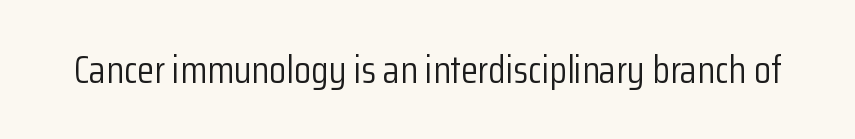
{"serif": "no", "italic": "no", "bold": "no", "weight": "light", "width": "condensed", "stroke_contrast": "low", "x_height": "medium", "monospaced": "no", "underline": "no", "letter_spacing": "normal", "letter_spacing_em": 0.0, "glyph_px": 39}
